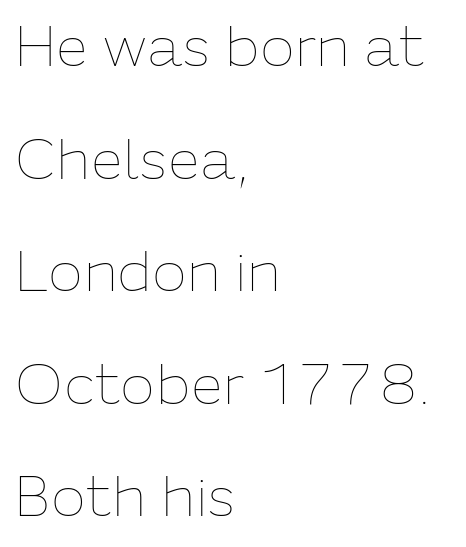
The image shows 58 px thin type, upright; set left-aligned, loose line spacing (1.94x), normal letter spacing, not underlined; low stroke contrast and a medium x-height.
